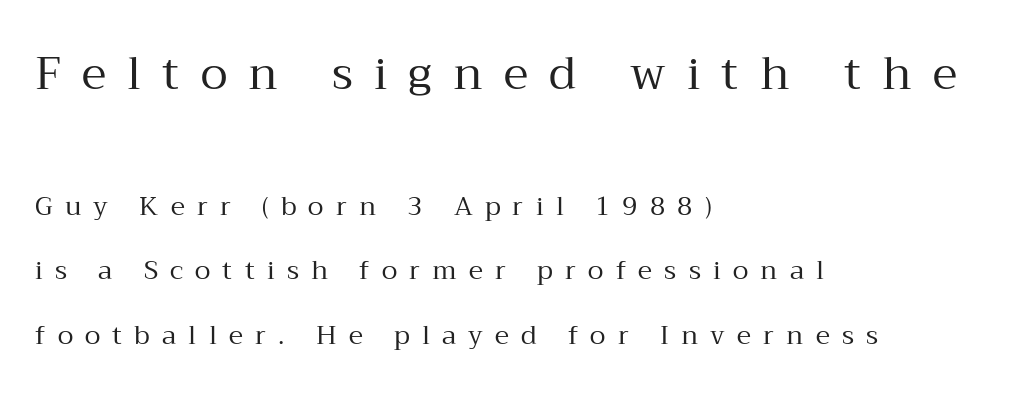
Q: Is the text bold? A: No.
Q: Is the text italic (slanted)? A: No, it is upright.
Q: Is the typeface a serif or a sans-serif typeface? A: Serif.
Q: Is the text underlined? A: No.
Q: How is the paragraph aligned? A: Left-aligned.
Q: Is the spacing between letters normal or unusually wide? A: Unusually wide.
Q: Is the spacing between lines tight, normal or loose? A: Loose.
Q: Which block of text is set in a larger size, the first (top) or the second (bottom)? A: The first (top) one.
Q: Width (condensed, normal, or wide)? A: Normal.
Q: Stroke contrast? A: Medium.
Q: x-height? A: Medium.
Q: Monospaced? A: No.
